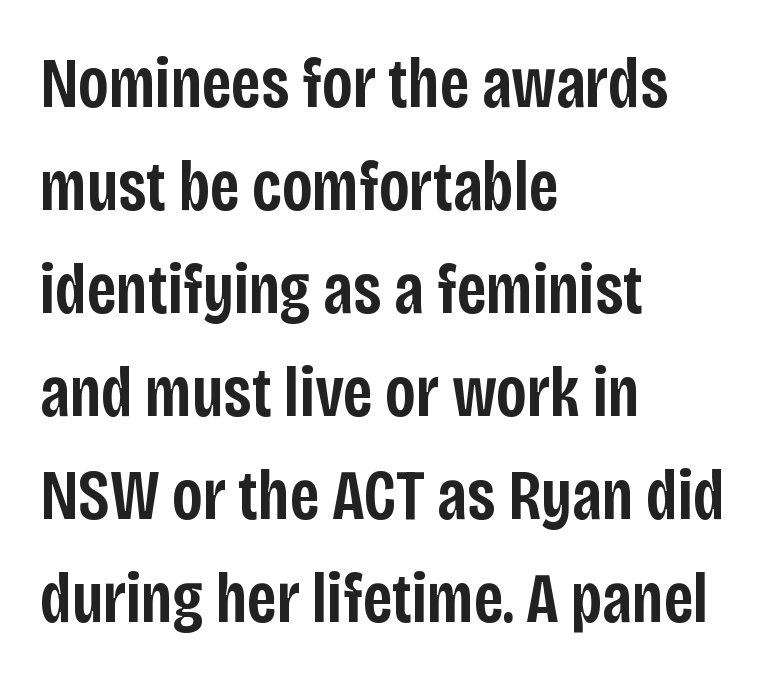
This rendering uses left alignment, leaving the right contour irregular. Caption: semibold face, moderately heavy strokes. Tracking value appears to be zero — textbook default spacing. Looks like regular typesetting: each glyph gets only the width it needs.
